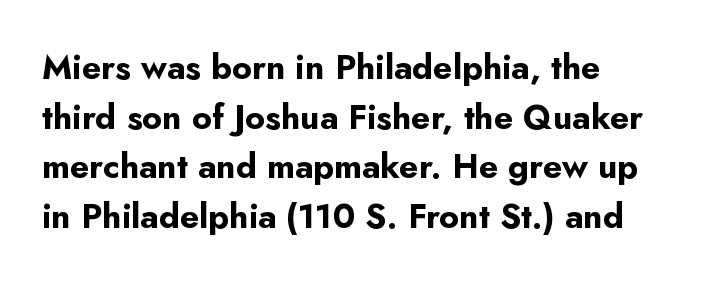
The image shows 34 px bold sans-serif type, upright; set left-aligned, normal line spacing (1.46x), normal letter spacing, not underlined; low stroke contrast and a small x-height.
